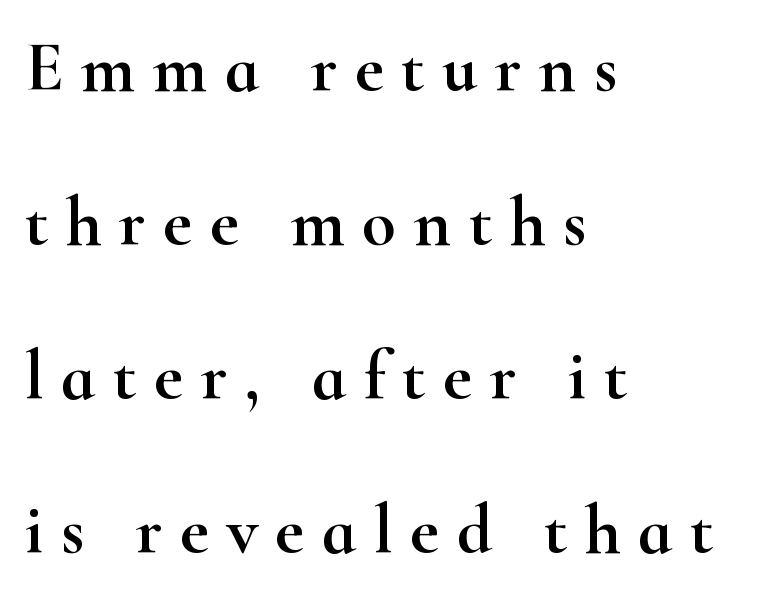
Q: Is the text italic (slanted)? A: No, it is upright.
Q: Is the typeface a serif or a sans-serif typeface? A: Serif.
Q: Is the text underlined? A: No.
Q: How is the paragraph aligned? A: Left-aligned.
Q: Is the spacing between letters normal or unusually wide? A: Unusually wide.
Q: Is the spacing between lines tight, normal or loose? A: Loose.
Q: Width (condensed, normal, or wide)? A: Wide.
Q: Stroke contrast? A: High.
Q: x-height? A: Small.
Q: Monospaced? A: No.
